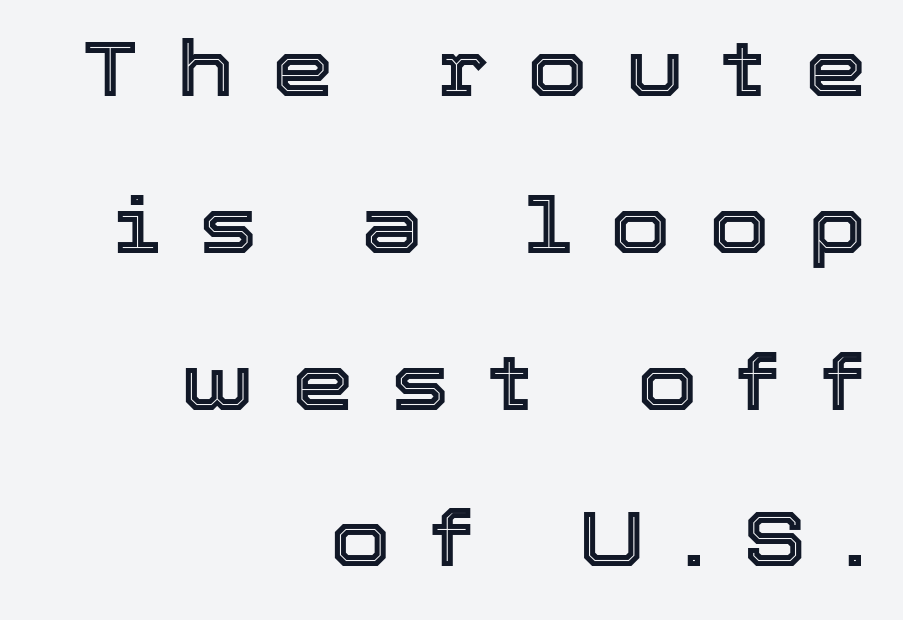
The horizontal fit of the characters is loose and conspicuously gappy. Unlike italic type, these characters show no tilt at all. This rendering uses right alignment, leaving the left contour irregular. You could not count columns in this text — the font is proportionally spaced.
